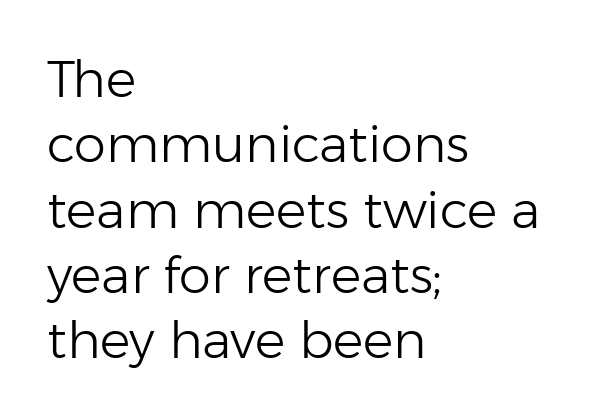
You could not count columns in this text — the font is proportionally spaced. A bare baseline throughout the passage. Think standard paragraph weight, or any step lighter than that. Tracking here is standard; glyphs follow each other at the usual distance. Rows of type keep a routine distance in the vertical direction.
